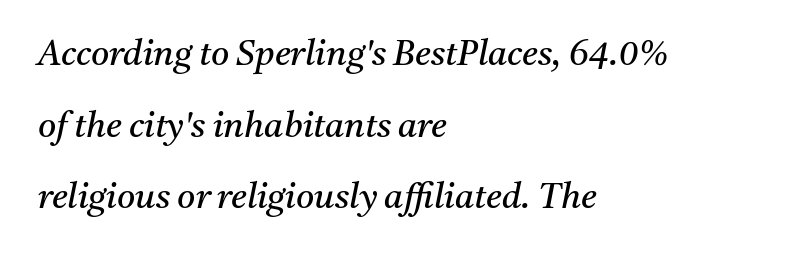
{"serif": "yes", "italic": "yes", "lean": "right", "slant_degrees": 11, "bold": "no", "weight": "regular", "width": "normal", "stroke_contrast": "medium", "x_height": "medium", "monospaced": "no", "underline": "no", "align": "left", "line_spacing": "loose", "line_spacing_ratio": 2.05, "letter_spacing": "normal", "letter_spacing_em": 0.0, "glyph_px": 35}
